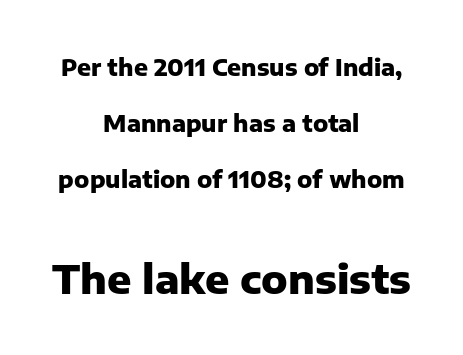
{"serif": "no", "italic": "no", "bold": "yes", "weight": "heavy", "width": "normal", "stroke_contrast": "low", "x_height": "medium", "monospaced": "no", "underline": "no", "align": "center", "line_spacing": "loose", "line_spacing_ratio": 2.43, "letter_spacing": "normal", "letter_spacing_em": 0.0, "larger_block": "second", "size_ratio": 1.74, "glyph_px": 40}
